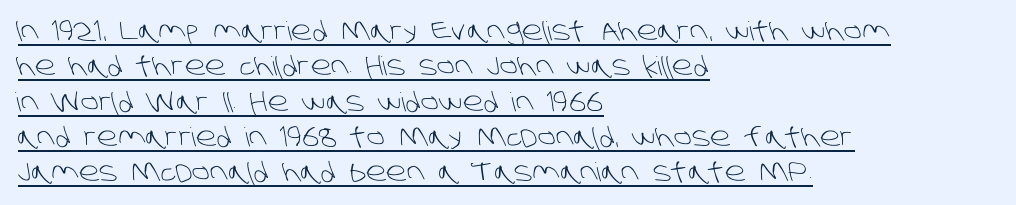
Compared with a centered layout, this one pins lines to the left instead. Glyph-to-glyph distance matches everyday printed text. This sample carries an underscore along the baseline area. If you measured baseline to baseline, you'd find a middling distance. Stem width sits at or under what a default text font uses.
